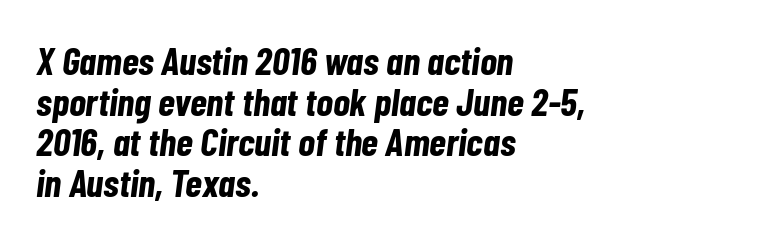
Q: Is the text bold? A: Yes.
Q: Is the text italic (slanted)? A: Yes, it leans right by about 7 degrees.
Q: Is the text underlined? A: No.
Q: How is the paragraph aligned? A: Left-aligned.
Q: Is the spacing between letters normal or unusually wide? A: Normal.
Q: Is the spacing between lines tight, normal or loose? A: Tight.
Q: Width (condensed, normal, or wide)? A: Condensed.
Q: Stroke contrast? A: Low.
Q: x-height? A: Medium.
Q: Monospaced? A: No.
